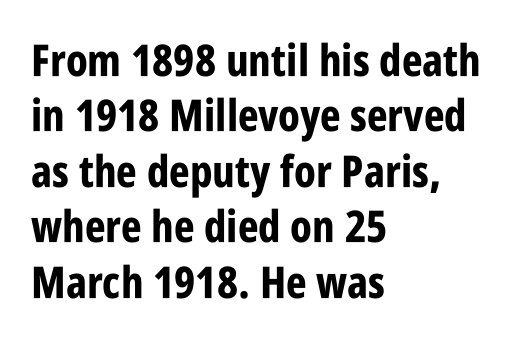
{"serif": "no", "italic": "no", "bold": "yes", "weight": "bold", "width": "condensed", "stroke_contrast": "low", "x_height": "large", "monospaced": "no", "underline": "no", "align": "left", "line_spacing": "normal", "line_spacing_ratio": 1.26, "letter_spacing": "normal", "letter_spacing_em": 0.0, "glyph_px": 44}
